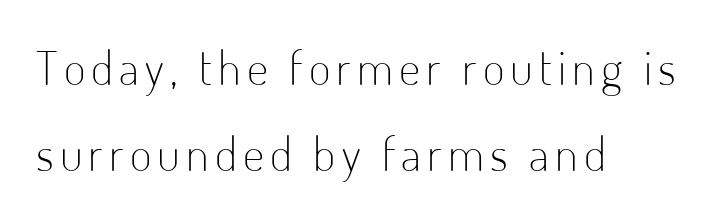
{"serif": "no", "italic": "no", "bold": "no", "weight": "light", "width": "condensed", "stroke_contrast": "low", "x_height": "small", "monospaced": "no", "underline": "no", "align": "left", "line_spacing_ratio": 1.84, "glyph_px": 47}
